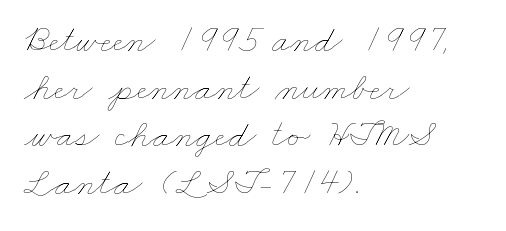
The image shows 39 px thin, wide type; set left-aligned, line spacing 1.22x, normal letter spacing, not underlined; low stroke contrast and a small x-height.
